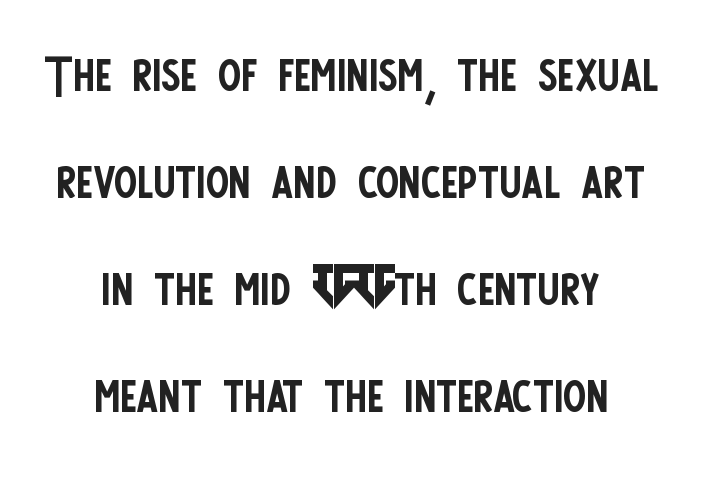
{"serif": "no", "italic": "no", "bold": "no", "weight": "regular", "width": "condensed", "stroke_contrast": "low", "x_height": "large", "monospaced": "no", "underline": "no", "align": "center", "line_spacing": "normal", "line_spacing_ratio": 1.55, "letter_spacing": "normal", "letter_spacing_em": 0.0, "glyph_px": 69}
